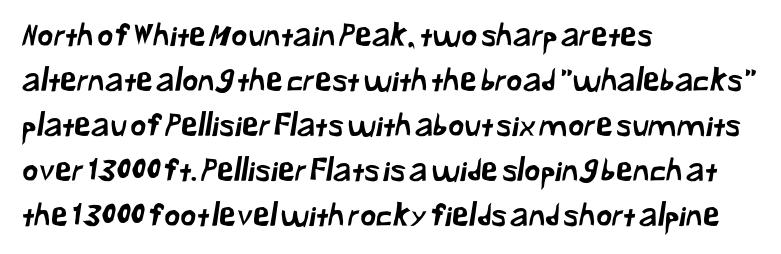
{"serif": "no", "width": "normal", "stroke_contrast": "low", "x_height": "medium", "monospaced": "no", "underline": "no", "align": "left", "line_spacing": "normal", "line_spacing_ratio": 1.45, "letter_spacing": "normal", "letter_spacing_em": 0.0, "glyph_px": 31}
